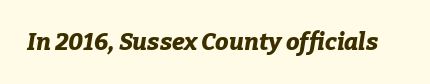
Q: Is the text bold? A: Yes.
Q: Is the text italic (slanted)? A: Yes, it leans right by about 9 degrees.
Q: Is the text underlined? A: No.
Q: Is the spacing between letters normal or unusually wide? A: Normal.
